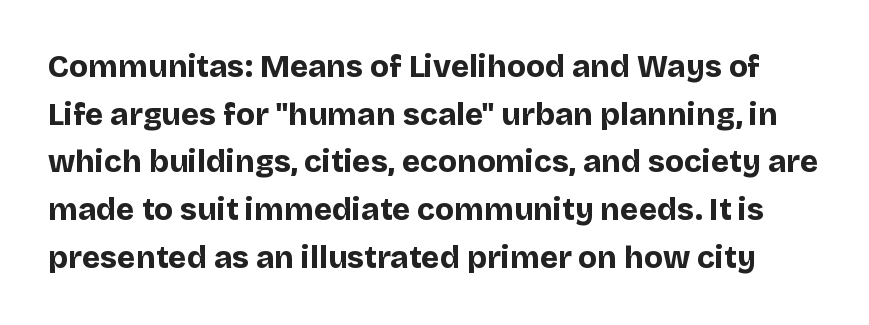
The image shows 31 px bold sans-serif type, upright; set normal line spacing (1.54x), normal letter spacing, not underlined; low stroke contrast and a large x-height.
